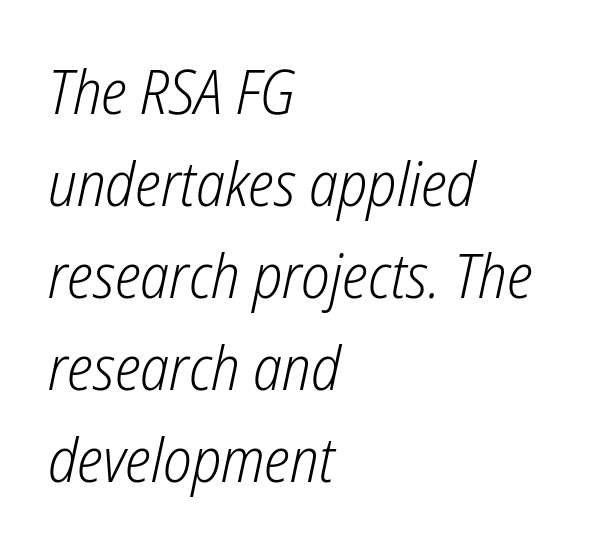
{"italic": "yes", "lean": "right", "slant_degrees": 12, "bold": "no", "weight": "light", "width": "condensed", "stroke_contrast": "low", "x_height": "medium", "monospaced": "no", "underline": "no", "align": "left", "line_spacing": "normal", "line_spacing_ratio": 1.51, "letter_spacing": "normal", "letter_spacing_em": 0.0, "glyph_px": 61}
